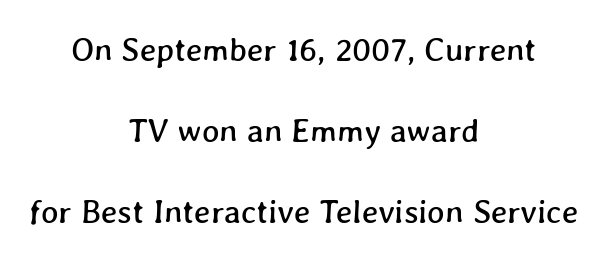
The image shows 33 px text type; set centered, loose line spacing (2.45x), normal letter spacing, not underlined; low stroke contrast and a medium x-height.
